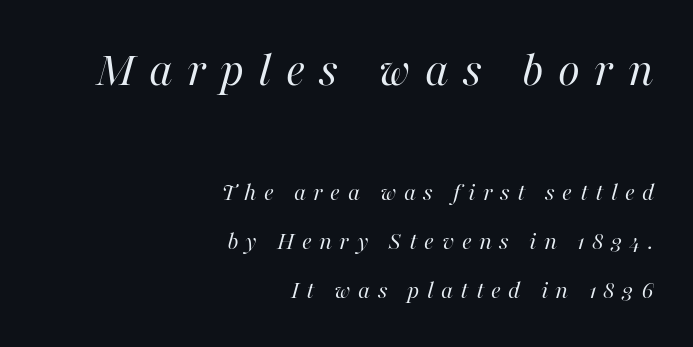
The passage shown is typed in a proportional face where columns would drift. Check the space under the baseline: it is left empty. Each line ends at the same right margin while the left side varies. Honestly, the letter spacing is so wide it's the main thing you notice. Emphasis-style slanted type is in use.
